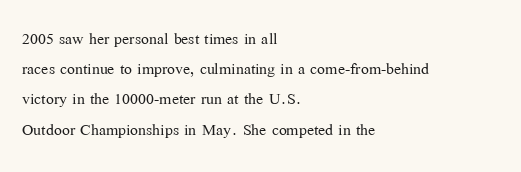
Q: Is the text bold? A: No.
Q: Is the text italic (slanted)? A: No, it is upright.
Q: Is the text underlined? A: No.
Q: How is the paragraph aligned? A: Left-aligned.
Q: Is the spacing between letters normal or unusually wide? A: Normal.
Q: Is the spacing between lines tight, normal or loose? A: Normal.
